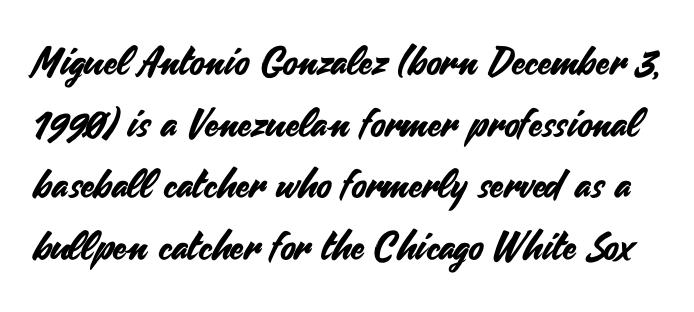
The designer left line spacing at the default. This rendering leaves character spacing at its baseline value. The letters advance in unequal steps, a hallmark of proportional type. Type without underlining. Observe the absence of serifs on each vertical stroke in this sample.
